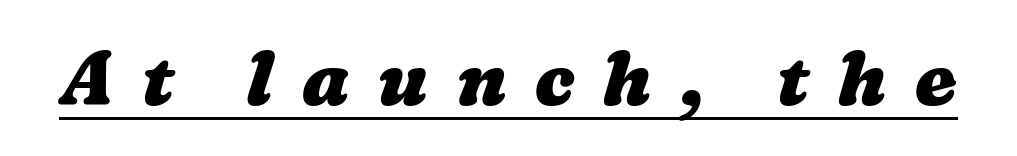
{"bold": "yes", "weight": "heavy", "width": "wide", "stroke_contrast": "medium", "x_height": "medium", "monospaced": "no", "underline": "yes", "letter_spacing": "wide", "letter_spacing_em": 0.38, "glyph_px": 75}
